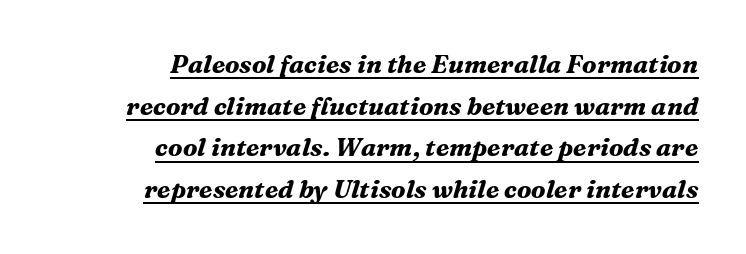
This is underlined copy, the kind a proofreader might mark for attention. Right-aligned paragraph, ragged on the left. Here the glyphs are tracked normally, forming tight word shapes. The space between consecutive lines is moderate.
